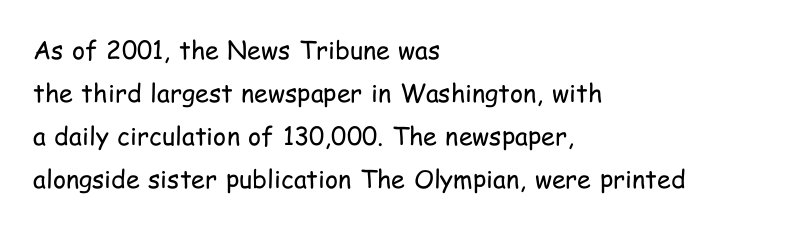
{"italic": "no", "bold": "no", "underline": "no", "align": "left", "line_spacing_ratio": 1.72, "letter_spacing": "normal", "letter_spacing_em": 0.0, "glyph_px": 25}
